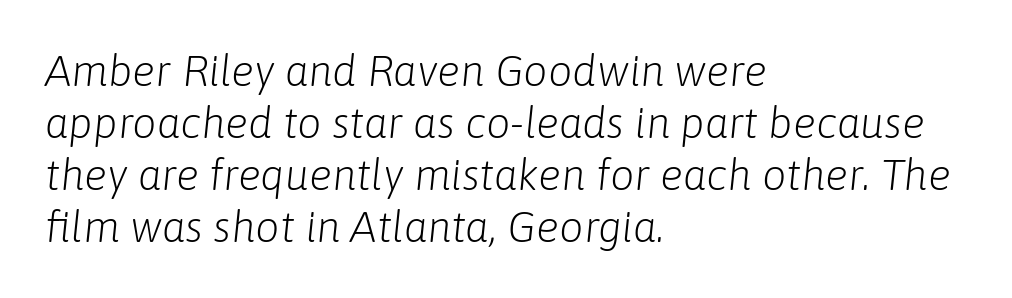
The ragged edge is on the right, which tells us the setting is flush left. The rendering uses natural spacing where letterforms have individual widths. The area under the type is left untouched. Vertical stems look standard width or narrower in stroke.
